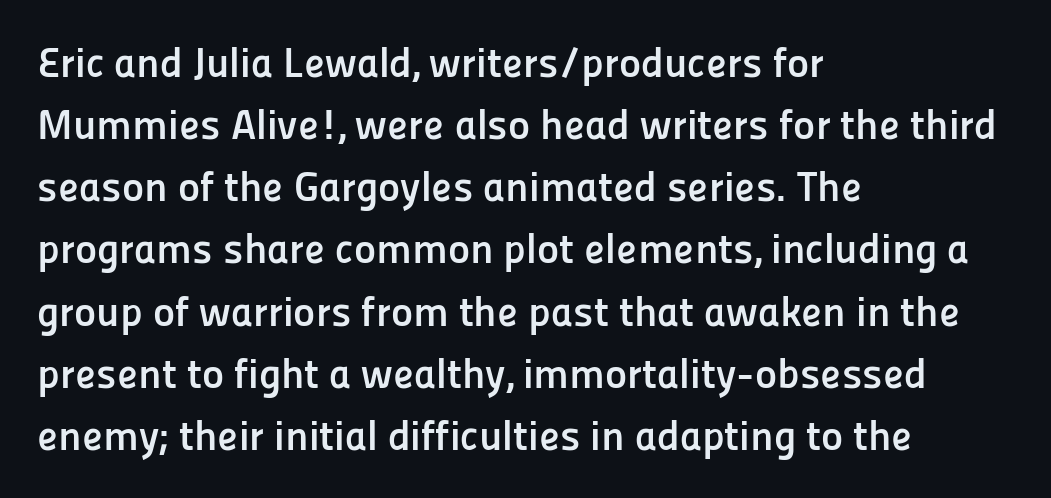
{"serif": "no", "italic": "no", "bold": "yes", "weight": "semibold", "width": "normal", "stroke_contrast": "low", "x_height": "medium", "monospaced": "no", "underline": "no", "align": "left", "line_spacing": "normal", "line_spacing_ratio": 1.48, "letter_spacing": "normal", "letter_spacing_em": 0.0, "glyph_px": 42}
